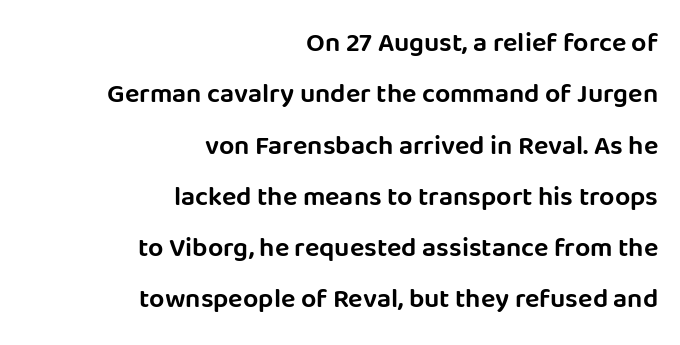
{"italic": "no", "underline": "no", "align": "right", "line_spacing": "loose", "line_spacing_ratio": 1.9, "letter_spacing": "normal", "letter_spacing_em": 0.0, "glyph_px": 27}
